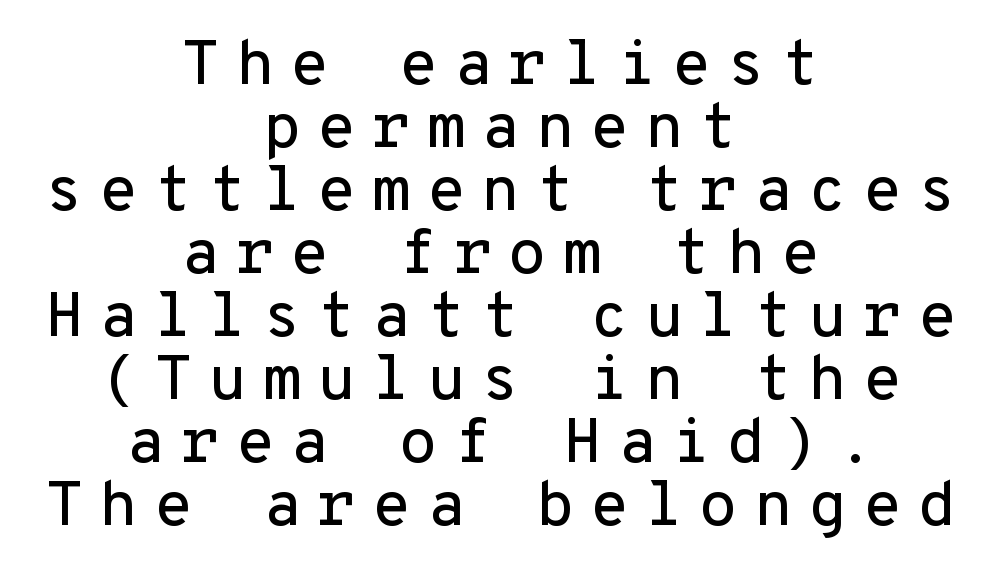
The image shows 63 px sans-serif type, upright, monospaced; set centered, tight line spacing (1.0x), unusually wide letter spacing (+0.25 em), not underlined; low stroke contrast and a medium x-height.
